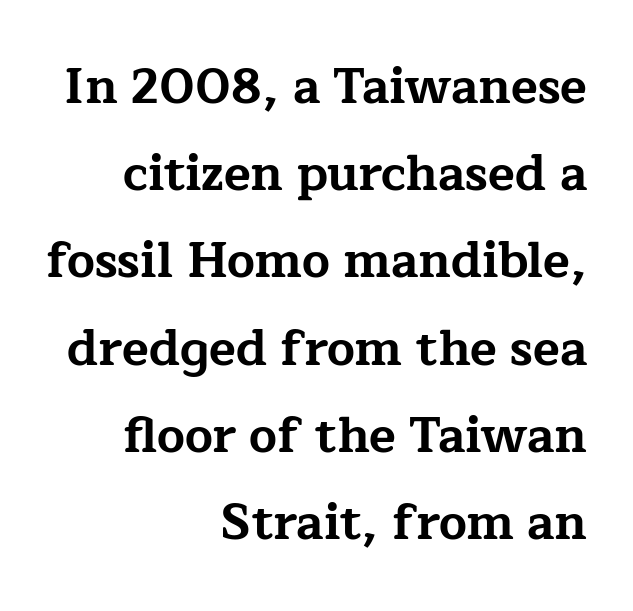
Q: Is the text bold? A: Yes.
Q: Is the text italic (slanted)? A: No, it is upright.
Q: Is the typeface a serif or a sans-serif typeface? A: Serif.
Q: Is the text underlined? A: No.
Q: How is the paragraph aligned? A: Right-aligned.
Q: Is the spacing between letters normal or unusually wide? A: Normal.
Q: Width (condensed, normal, or wide)? A: Wide.
Q: Stroke contrast? A: Low.
Q: x-height? A: Medium.
Q: Monospaced? A: No.
